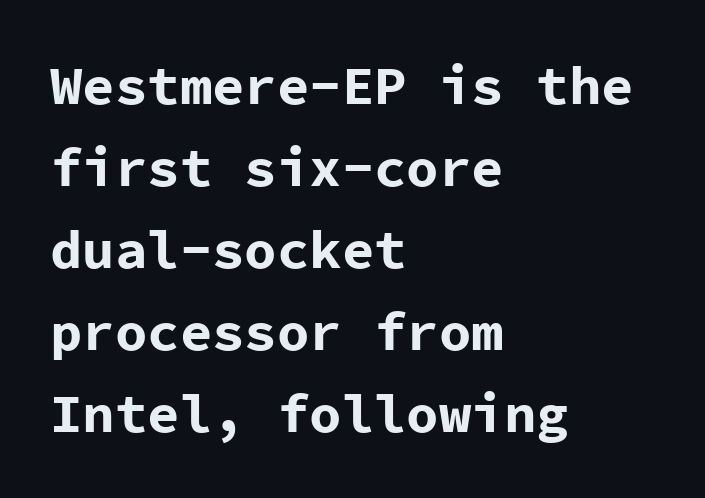
{"serif": "no", "italic": "no", "bold": "yes", "weight": "bold", "width": "normal", "stroke_contrast": "low", "x_height": "medium", "monospaced": "yes", "underline": "no", "align": "left", "line_spacing": "normal", "line_spacing_ratio": 1.52, "letter_spacing": "normal", "letter_spacing_em": 0.0, "glyph_px": 54}
